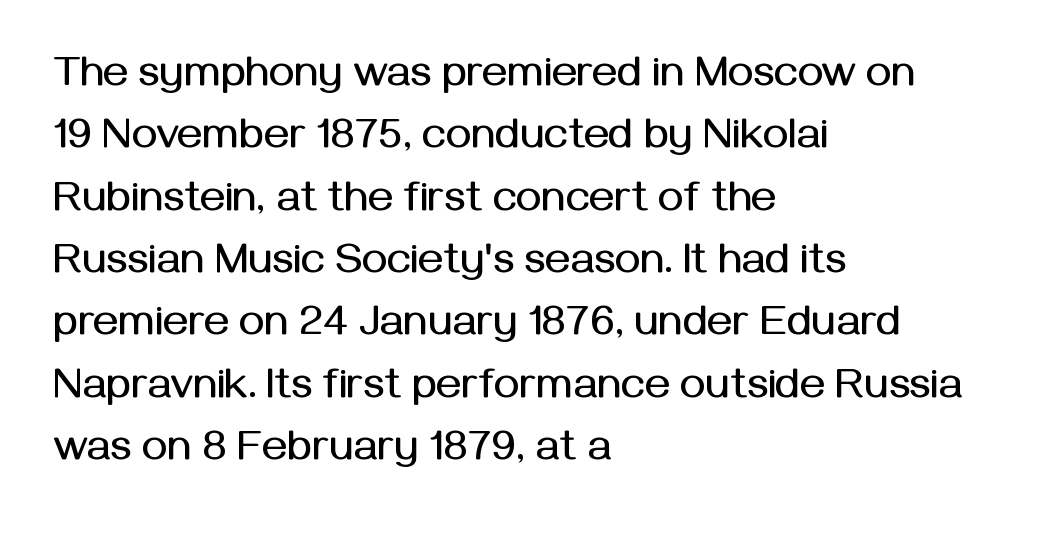
The image shows 43 px sans-serif type, upright; set left-aligned, normal line spacing (1.45x), normal letter spacing, not underlined; medium stroke contrast and a medium x-height.
